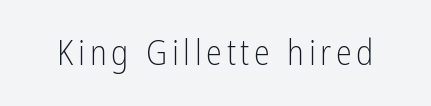
The cut favours lightness, reaching ordinary text weight at its darkest. A typesetter would label this face a sans. The passage shown is typed in a proportional face where columns would drift. The typography opts for an upright posture over an oblique one. Rule under the text: the space is simply empty.
